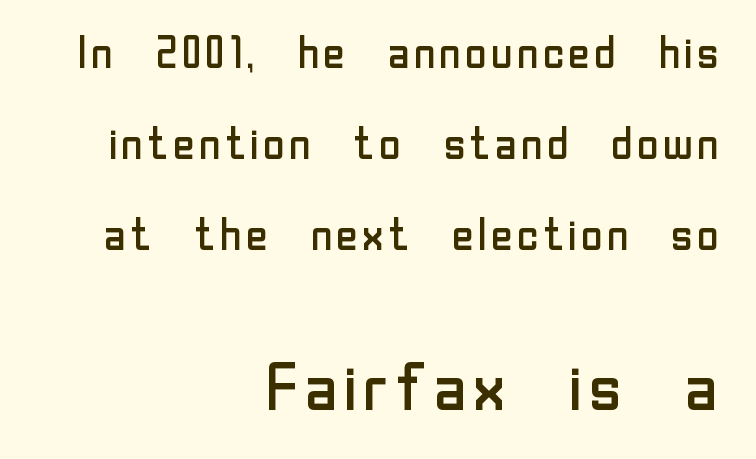
The image shows 66 px regular-weight sans-serif type, upright; set right-aligned, loose line spacing (2.07x), normal letter spacing, not underlined; the second (bottom) block is 1.5x larger; low stroke contrast and a medium x-height.
